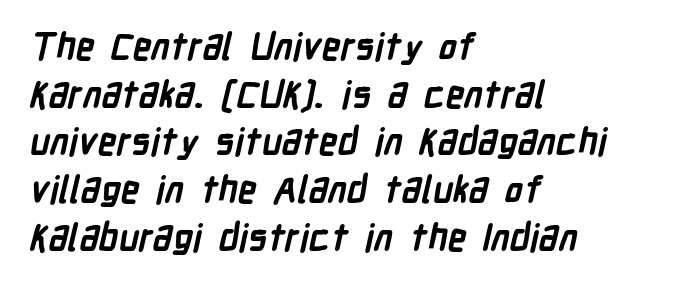
Q: Is the text bold? A: Yes.
Q: Is the typeface a serif or a sans-serif typeface? A: Sans-serif.
Q: Is the text underlined? A: No.
Q: How is the paragraph aligned? A: Left-aligned.
Q: Is the spacing between letters normal or unusually wide? A: Normal.
Q: Is the spacing between lines tight, normal or loose? A: Normal.
Q: Width (condensed, normal, or wide)? A: Condensed.
Q: Stroke contrast? A: Low.
Q: x-height? A: Medium.
Q: Monospaced? A: No.
